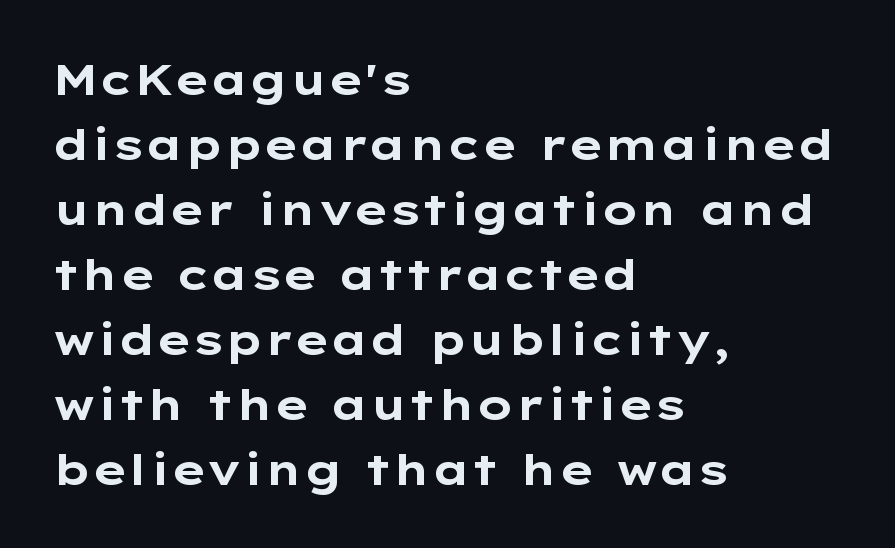
{"serif": "no", "italic": "no", "bold": "yes", "weight": "bold", "width": "wide", "stroke_contrast": "low", "x_height": "medium", "monospaced": "no", "underline": "no", "align": "left", "line_spacing": "normal", "line_spacing_ratio": 1.51, "letter_spacing": "normal", "letter_spacing_em": 0.0, "glyph_px": 43}
